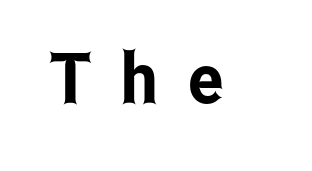
Q: Is the text italic (slanted)? A: No, it is upright.
Q: Is the typeface a serif or a sans-serif typeface? A: Sans-serif.
Q: Is the text underlined? A: No.
Q: Is the spacing between letters normal or unusually wide? A: Unusually wide.
Q: Width (condensed, normal, or wide)? A: Condensed.
Q: Stroke contrast? A: Low.
Q: x-height? A: Medium.
Q: Monospaced? A: No.
